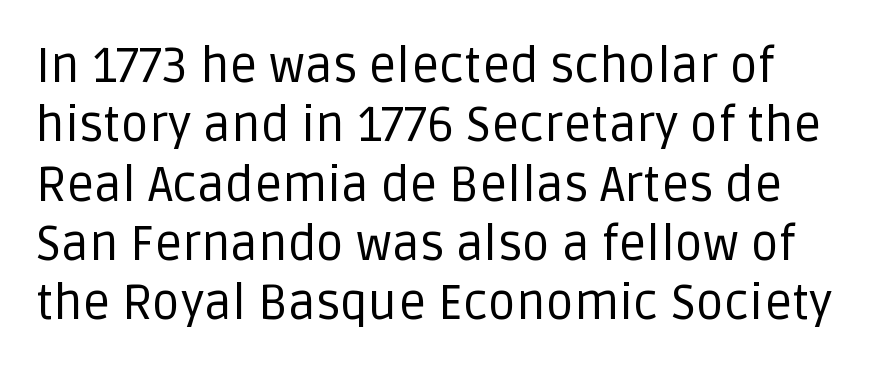
{"serif": "no", "italic": "no", "bold": "no", "weight": "regular", "width": "normal", "stroke_contrast": "low", "x_height": "large", "monospaced": "no", "underline": "no", "line_spacing_ratio": 1.21, "letter_spacing": "normal", "letter_spacing_em": 0.0, "glyph_px": 49}
